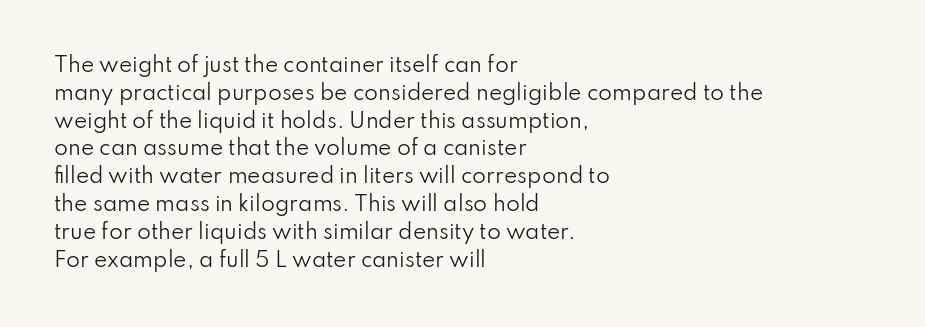
{"italic": "no", "bold": "no", "underline": "no", "align": "left", "line_spacing": "normal", "line_spacing_ratio": 1.39, "letter_spacing": "normal", "letter_spacing_em": 0.0, "glyph_px": 20}
